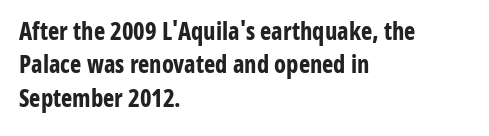
The image shows 24 px bold type, upright; set left-aligned, normal line spacing (1.39x), normal letter spacing, not underlined.
